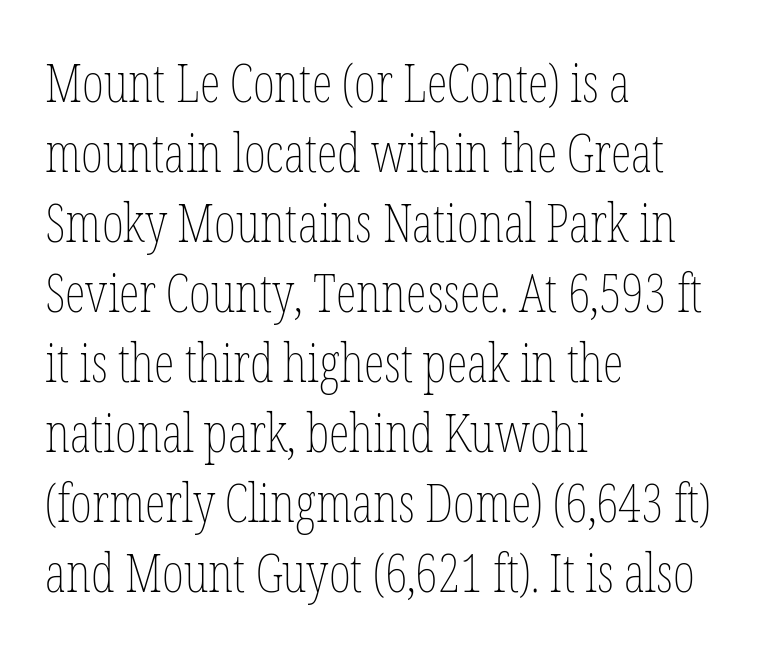
The image shows 53 px thin, condensed type, upright; set left-aligned, normal line spacing (1.32x), normal letter spacing, not underlined; low stroke contrast and a medium x-height.
